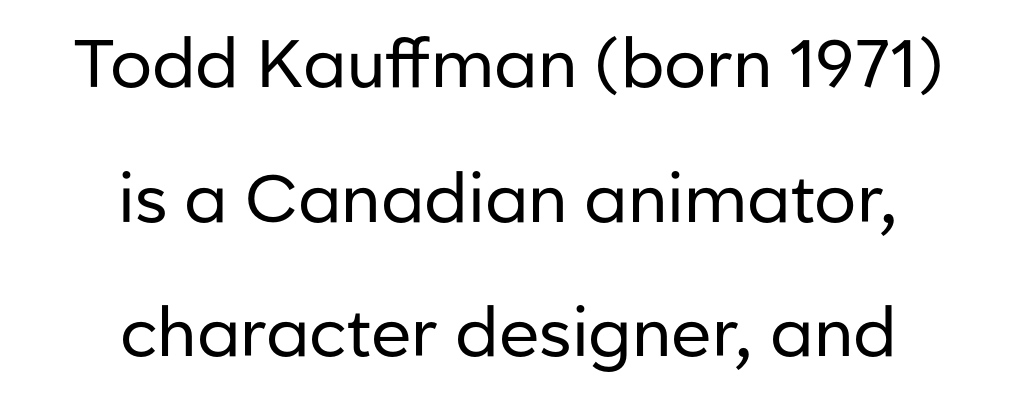
{"serif": "no", "italic": "no", "bold": "no", "weight": "regular", "width": "normal", "stroke_contrast": "low", "x_height": "medium", "monospaced": "no", "underline": "no", "align": "center", "line_spacing": "loose", "line_spacing_ratio": 2.01, "letter_spacing": "normal", "letter_spacing_em": 0.0, "glyph_px": 67}
